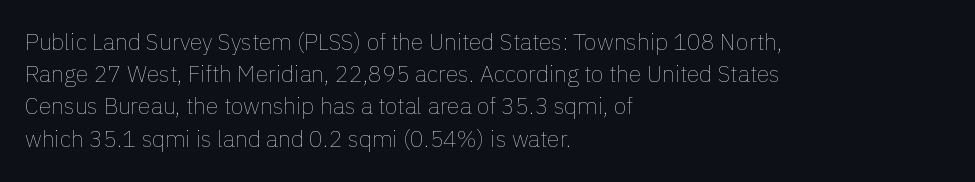
The image shows 23 px text type, upright; set left-aligned, normal line spacing (1.4x), normal letter spacing, not underlined.
